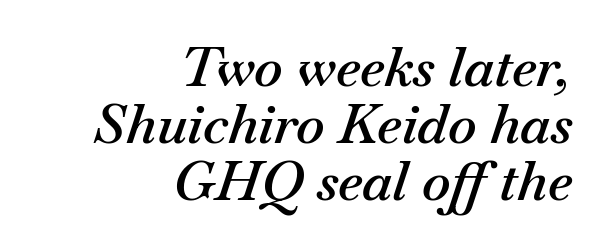
Summary of weight: moderately heavy, a semibold. This sample uses an oblique cut, with every glyph tilted off the vertical. Spacing verdict: proportional, widths tailored to each character. Observe the ordinary spacing: letters are neighbours, not strangers. The rendering anchors every line to the right-hand side.
